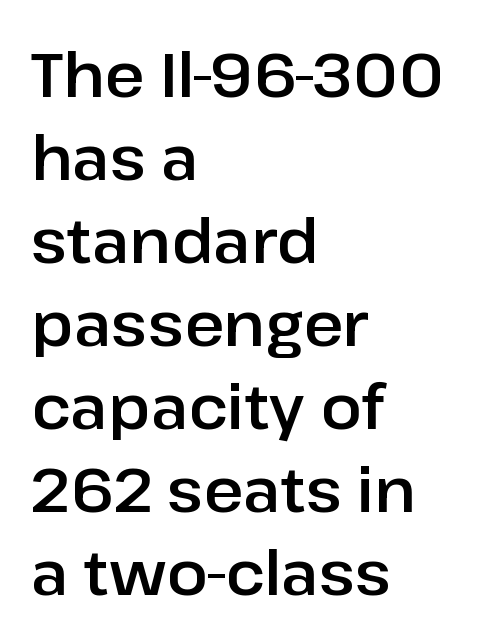
Proportional: the letters do not fall into vertical columns. Ordinary non-slanted type is in use. A classic flush-left, rag-right setting is used for this passage. This sample keeps an unexceptional amount of space between lines. Beneath every word, the page is bare. The designer went with a sans here, leaving each stem footless.
